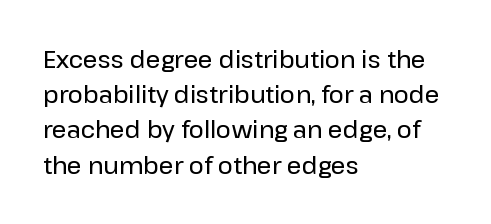
Q: Is the text italic (slanted)? A: No, it is upright.
Q: Is the text underlined? A: No.
Q: How is the paragraph aligned? A: Left-aligned.
Q: Is the spacing between letters normal or unusually wide? A: Normal.
Q: Is the spacing between lines tight, normal or loose? A: Normal.
